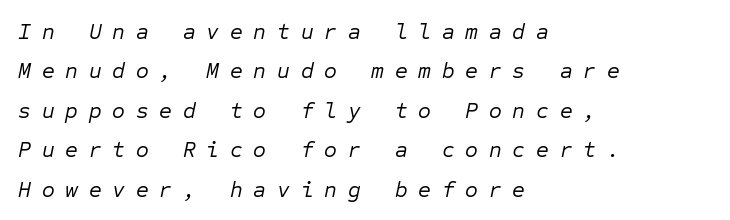
Clear beneath every line of the passage. The ragged edge is on the right, which tells us the setting is flush left. Slanted lettering throughout. Weight: not bold — regular or lighter. The horizontal fit of the characters is loose and conspicuously gappy.
